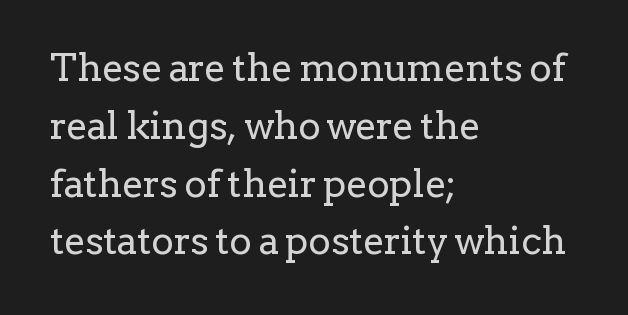
The image shows 38 px regular-weight serif type, upright; set left-aligned, normal line spacing (1.52x), normal letter spacing, not underlined; low stroke contrast and a medium x-height.
